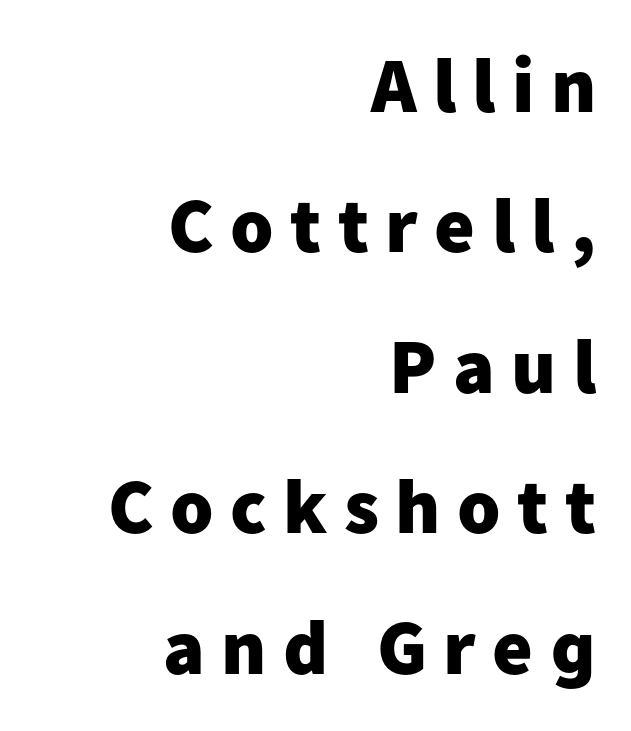
Heft: maximum for text — a bold. The paragraph has a hard right edge and a soft left edge. Notice how the stems are strictly vertical — no italics here. The typeface chosen for these lines omits serifs. Plain, unruled lines of type.
